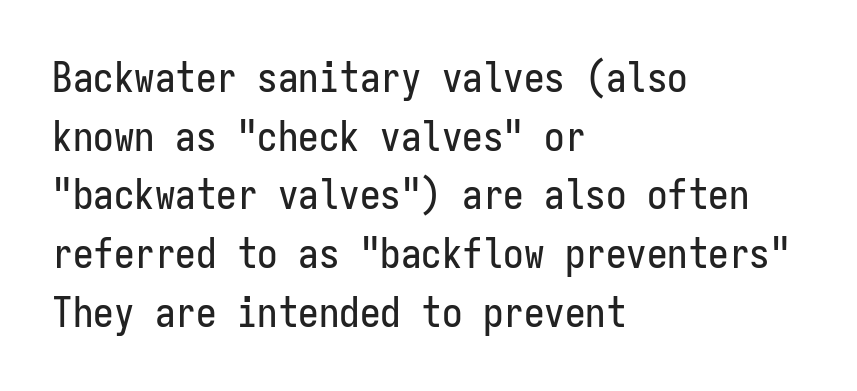
{"serif": "no", "italic": "no", "width": "condensed", "stroke_contrast": "low", "x_height": "medium", "monospaced": "yes", "underline": "no", "align": "left", "line_spacing": "normal", "line_spacing_ratio": 1.43, "letter_spacing": "normal", "letter_spacing_em": 0.0, "glyph_px": 41}
